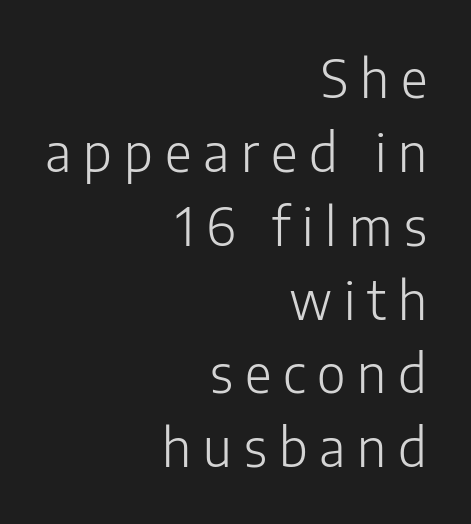
Q: Is the text bold? A: No.
Q: Is the text italic (slanted)? A: No, it is upright.
Q: Is the typeface a serif or a sans-serif typeface? A: Sans-serif.
Q: Is the text underlined? A: No.
Q: How is the paragraph aligned? A: Right-aligned.
Q: Is the spacing between letters normal or unusually wide? A: Unusually wide.
Q: Is the spacing between lines tight, normal or loose? A: Normal.
Q: Width (condensed, normal, or wide)? A: Normal.
Q: Stroke contrast? A: Low.
Q: x-height? A: Medium.
Q: Monospaced? A: No.
